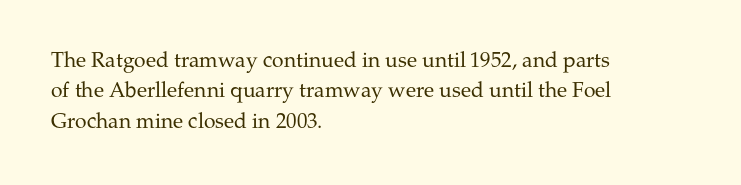
The image shows 21 px text type, upright; set left-aligned, normal line spacing (1.45x), normal letter spacing, not underlined.
